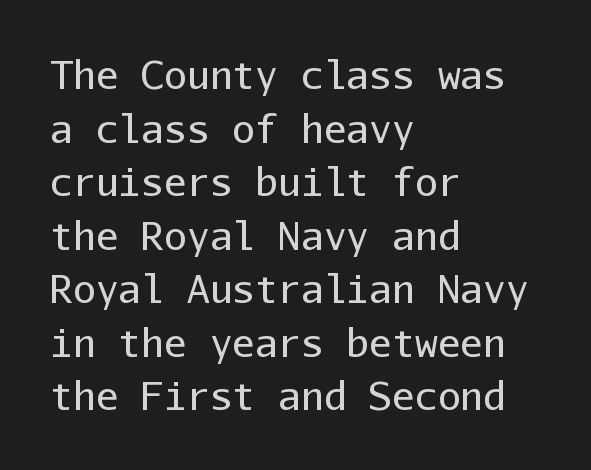
Q: Is the text bold? A: No.
Q: Is the text italic (slanted)? A: No, it is upright.
Q: Is the typeface a serif or a sans-serif typeface? A: Sans-serif.
Q: Is the text underlined? A: No.
Q: How is the paragraph aligned? A: Left-aligned.
Q: Is the spacing between letters normal or unusually wide? A: Normal.
Q: Is the spacing between lines tight, normal or loose? A: Normal.
Q: Width (condensed, normal, or wide)? A: Normal.
Q: Stroke contrast? A: Low.
Q: x-height? A: Medium.
Q: Monospaced? A: Yes.
